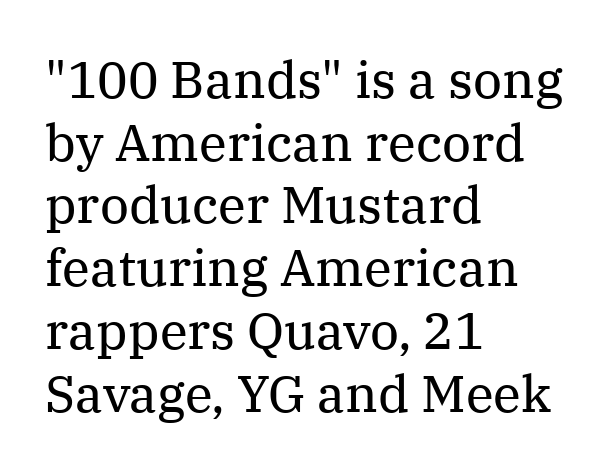
The image shows 51 px regular-weight serif type, upright; set left-aligned, line spacing 1.23x, normal letter spacing, not underlined; medium stroke contrast and a medium x-height.
